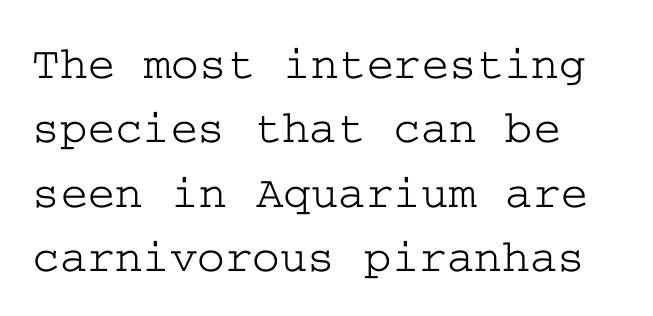
The image shows 47 px wide serif type, upright; set left-aligned, normal line spacing (1.37x), normal letter spacing, not underlined; low stroke contrast and a medium x-height.
